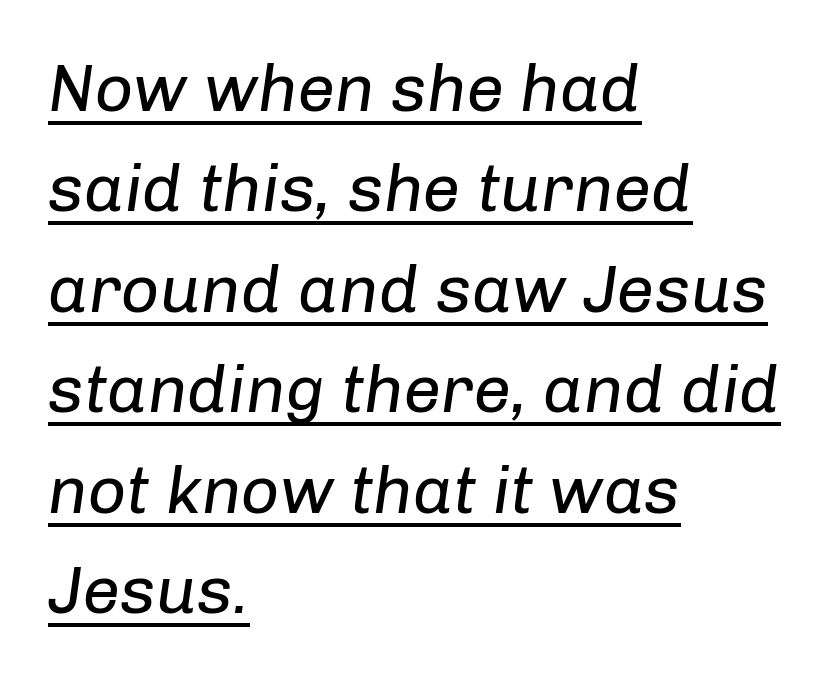
The image shows 67 px regular-weight type, italic (leaning right); set left-aligned, normal line spacing (1.5x), normal letter spacing, underlined; low stroke contrast and a medium x-height.
